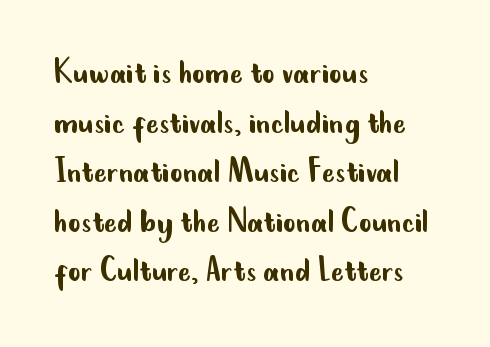
Q: Is the text bold? A: No.
Q: Is the text italic (slanted)? A: No, it is upright.
Q: Is the typeface a serif or a sans-serif typeface? A: Sans-serif.
Q: Is the text underlined? A: No.
Q: How is the paragraph aligned? A: Left-aligned.
Q: Is the spacing between letters normal or unusually wide? A: Normal.
Q: Is the spacing between lines tight, normal or loose? A: Normal.
Q: Width (condensed, normal, or wide)? A: Condensed.
Q: Stroke contrast? A: Low.
Q: x-height? A: Small.
Q: Monospaced? A: No.
